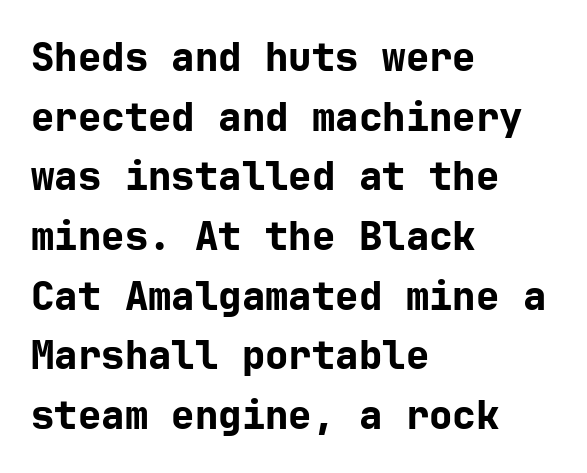
Every character sits straight up, as roman type does. Short and long lines alike share a common starting point at left. This rendering leaves character spacing at its baseline value. This block has exactly the height ordinary leading produces. Check where the strokes stop: nothing finishes them off — pure sans. Plenty of ink on the page — the face is bold.
